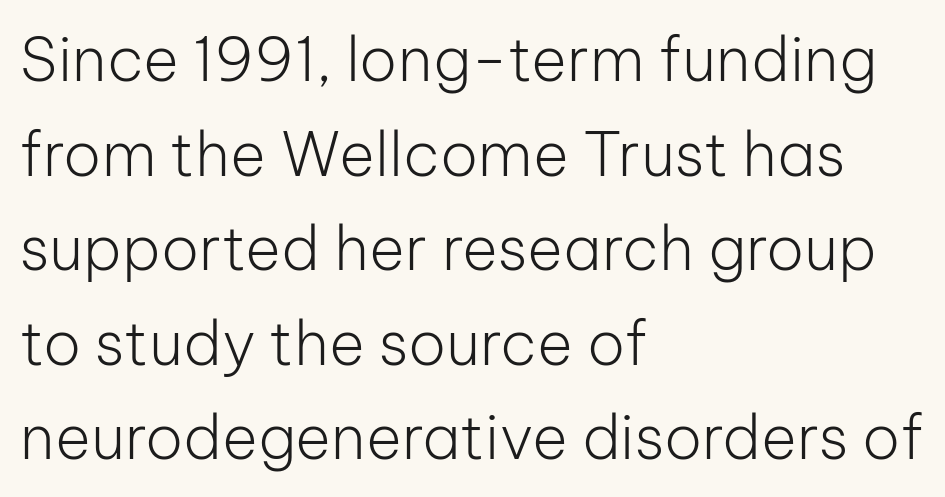
Q: Is the text bold? A: No.
Q: Is the text italic (slanted)? A: No, it is upright.
Q: Is the typeface a serif or a sans-serif typeface? A: Sans-serif.
Q: Is the text underlined? A: No.
Q: How is the paragraph aligned? A: Left-aligned.
Q: Is the spacing between letters normal or unusually wide? A: Normal.
Q: Is the spacing between lines tight, normal or loose? A: Normal.
Q: Width (condensed, normal, or wide)? A: Normal.
Q: Stroke contrast? A: Low.
Q: x-height? A: Medium.
Q: Monospaced? A: No.
